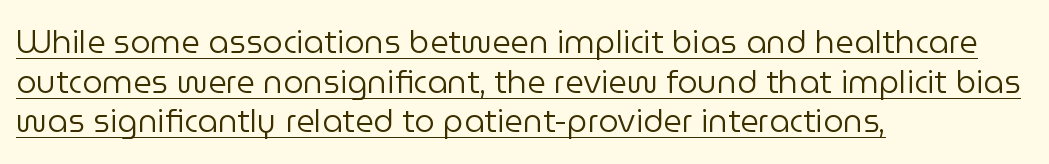
Q: Is the text bold? A: No.
Q: Is the text italic (slanted)? A: No, it is upright.
Q: Is the typeface a serif or a sans-serif typeface? A: Sans-serif.
Q: Is the text underlined? A: Yes.
Q: How is the paragraph aligned? A: Left-aligned.
Q: Is the spacing between letters normal or unusually wide? A: Normal.
Q: Width (condensed, normal, or wide)? A: Normal.
Q: Stroke contrast? A: Low.
Q: x-height? A: Medium.
Q: Monospaced? A: No.
